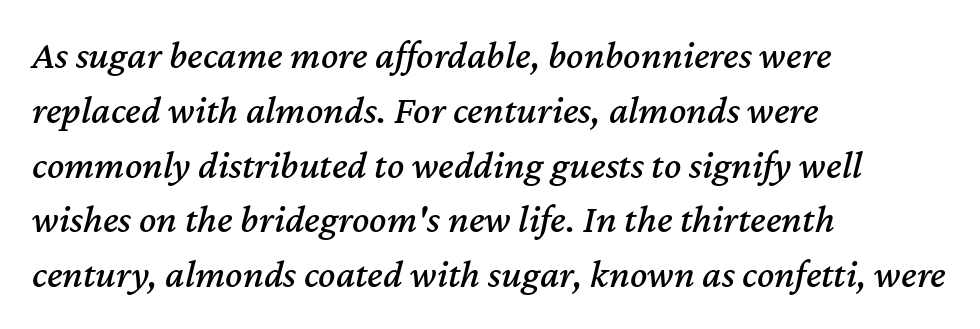
Q: Is the text italic (slanted)? A: Yes, it leans right by about 12 degrees.
Q: Is the text underlined? A: No.
Q: How is the paragraph aligned? A: Left-aligned.
Q: Is the spacing between letters normal or unusually wide? A: Normal.
Q: Is the spacing between lines tight, normal or loose? A: Normal.
Q: Width (condensed, normal, or wide)? A: Normal.
Q: Stroke contrast? A: Medium.
Q: x-height? A: Medium.
Q: Monospaced? A: No.
